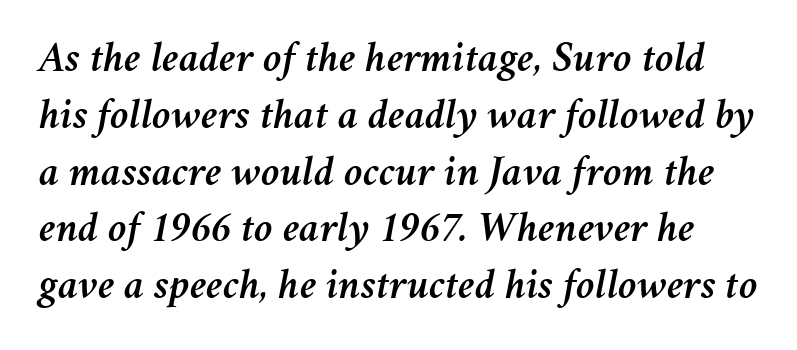
The image shows 43 px text type, italic (leaning right); set normal line spacing (1.32x), normal letter spacing, not underlined; medium stroke contrast and a medium x-height.
